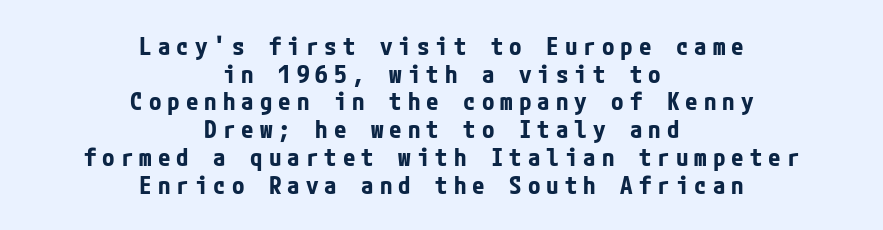
The image shows 25 px bold type, upright; set centered, tight line spacing (1.11x), unusually wide letter spacing (+0.24 em), not underlined.
